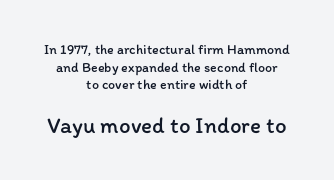
The image shows 23 px text type, upright; set centered, normal line spacing (1.26x), normal letter spacing, not underlined; the second (bottom) block is 1.64x larger.
